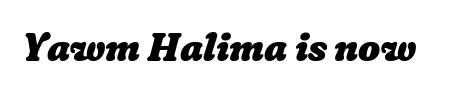
Heavy, bold letterforms. Honestly, the letter spacing is just normal — you wouldn't notice it. Clear beneath every line of the passage. You could not count columns in this text — the font is proportionally spaced.
